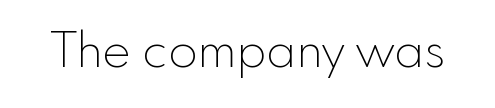
The strip under each line holds only bare page. The gaps between neighbouring characters are ordinary and unremarkable. Compared with a typical body face, this is equally light or lighter still. Varying glyph widths throughout — classic text-font behaviour. Grotesque or geometric, the face here clearly has no serifs. The axis of the letterforms is exactly vertical.
